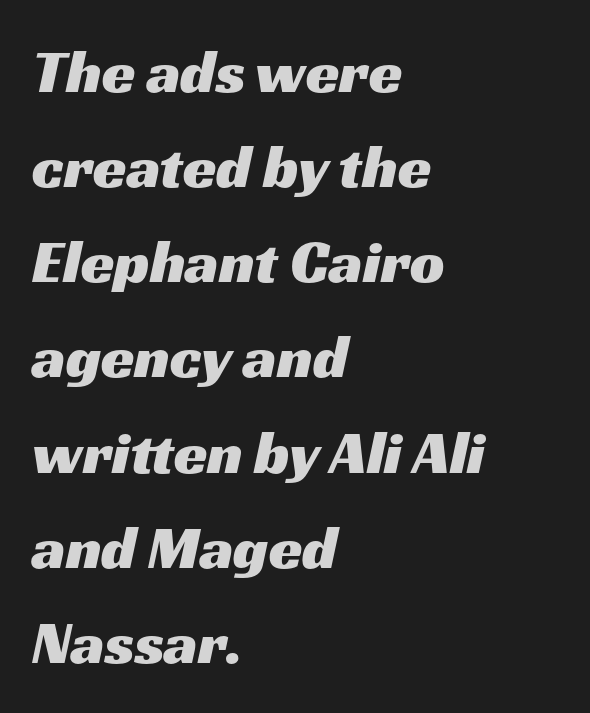
Q: Is the typeface a serif or a sans-serif typeface? A: Sans-serif.
Q: Is the text underlined? A: No.
Q: How is the paragraph aligned? A: Left-aligned.
Q: Is the spacing between letters normal or unusually wide? A: Normal.
Q: Is the spacing between lines tight, normal or loose? A: Normal.
Q: Width (condensed, normal, or wide)? A: Wide.
Q: Stroke contrast? A: Medium.
Q: x-height? A: Medium.
Q: Monospaced? A: No.
